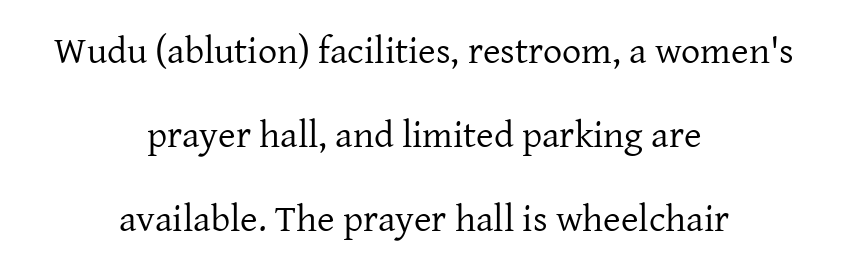
Q: Is the text bold? A: No.
Q: Is the text italic (slanted)? A: No, it is upright.
Q: Is the typeface a serif or a sans-serif typeface? A: Serif.
Q: Is the text underlined? A: No.
Q: How is the paragraph aligned? A: Centered.
Q: Is the spacing between letters normal or unusually wide? A: Normal.
Q: Is the spacing between lines tight, normal or loose? A: Loose.
Q: Width (condensed, normal, or wide)? A: Normal.
Q: Stroke contrast? A: Low.
Q: x-height? A: Medium.
Q: Monospaced? A: No.
